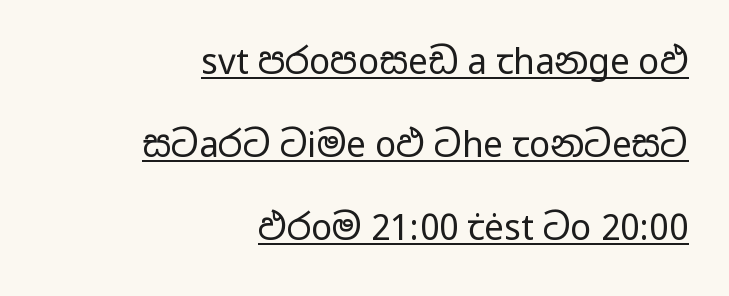
Looks like regular typesetting: each glyph gets only the width it needs. You could call the tracking neutral — neither tight nor loose. Underline: present. Tall strokes in this sample are plumb rather than angled.
